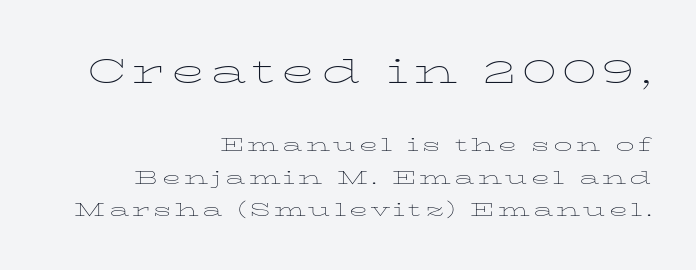
The image shows 34 px thin, wide serif type, upright; set right-aligned, line spacing 1.71x, not underlined; the first (top) block is 1.79x larger; low stroke contrast and a medium x-height.
